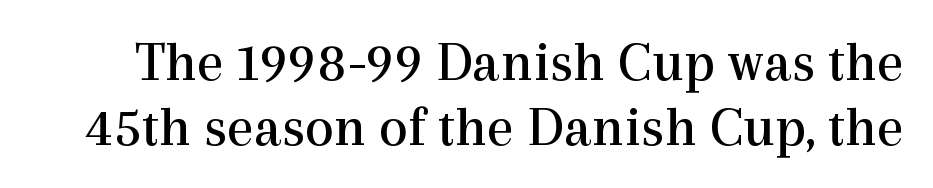
{"serif": "yes", "italic": "no", "bold": "no", "weight": "regular", "width": "normal", "x_height": "medium", "monospaced": "no", "underline": "no", "line_spacing": "tight", "line_spacing_ratio": 1.12, "letter_spacing": "normal", "letter_spacing_em": 0.0, "glyph_px": 58}
